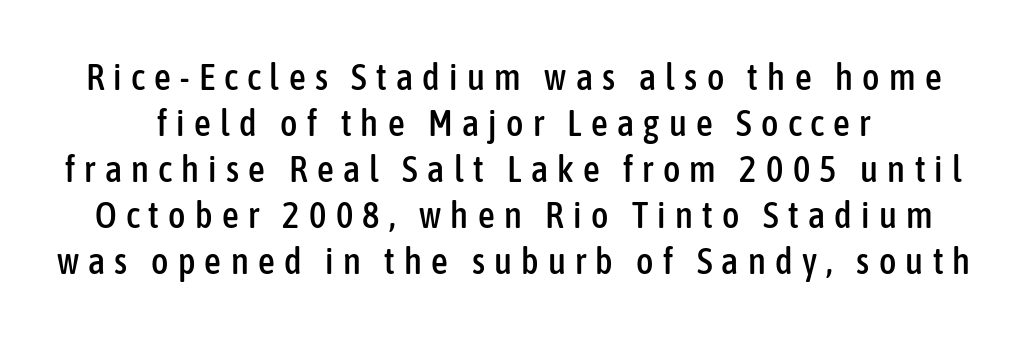
Q: Is the text italic (slanted)? A: No, it is upright.
Q: Is the typeface a serif or a sans-serif typeface? A: Sans-serif.
Q: Is the text underlined? A: No.
Q: Is the spacing between letters normal or unusually wide? A: Unusually wide.
Q: Width (condensed, normal, or wide)? A: Condensed.
Q: Stroke contrast? A: Low.
Q: x-height? A: Medium.
Q: Monospaced? A: No.
